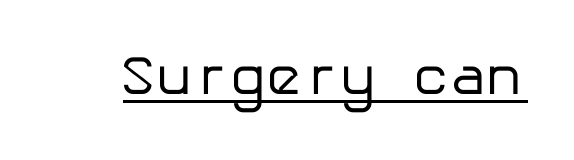
Q: Is the text bold? A: No.
Q: Is the text italic (slanted)? A: No, it is upright.
Q: Is the typeface a serif or a sans-serif typeface? A: Sans-serif.
Q: Is the text underlined? A: Yes.
Q: Is the spacing between letters normal or unusually wide? A: Normal.
Q: Width (condensed, normal, or wide)? A: Normal.
Q: Stroke contrast? A: Low.
Q: x-height? A: Medium.
